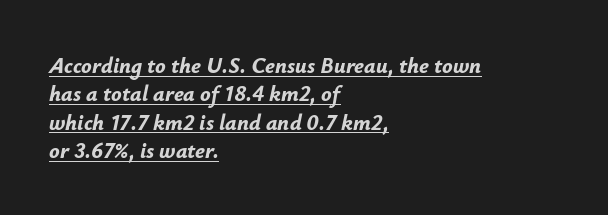
{"italic": "yes", "lean": "right", "slant_degrees": 12, "bold": "yes", "underline": "yes", "align": "left", "line_spacing": "normal", "line_spacing_ratio": 1.29, "letter_spacing": "normal", "letter_spacing_em": 0.0, "glyph_px": 22}
